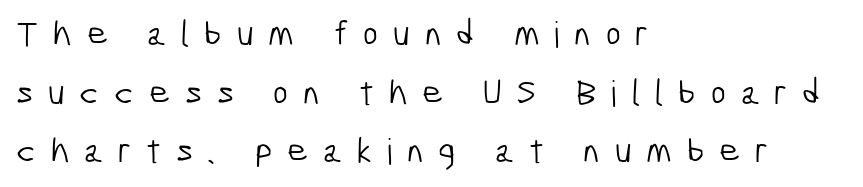
The image shows 36 px light, condensed sans-serif type; set left-aligned, normal line spacing (1.63x), unusually wide letter spacing (+0.41 em), not underlined; low stroke contrast and a medium x-height.
